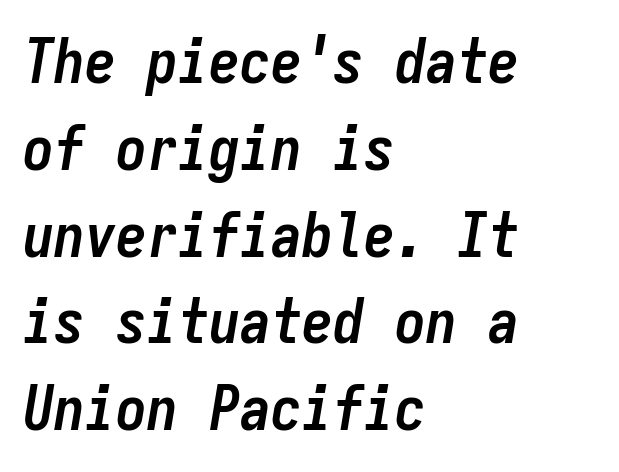
Does extra space separate the letters? No, they use regular spacing. Words float on clear page, feet unadorned. Here the designer chose a console-style face with uniform glyph widths. This sample uses an oblique cut, with every glyph tilted off the vertical. As a designer I'd log this as weight 700, bold.
